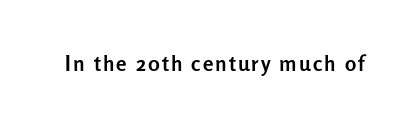
Q: Is the text bold? A: Yes.
Q: Is the text italic (slanted)? A: No, it is upright.
Q: Is the text underlined? A: No.
